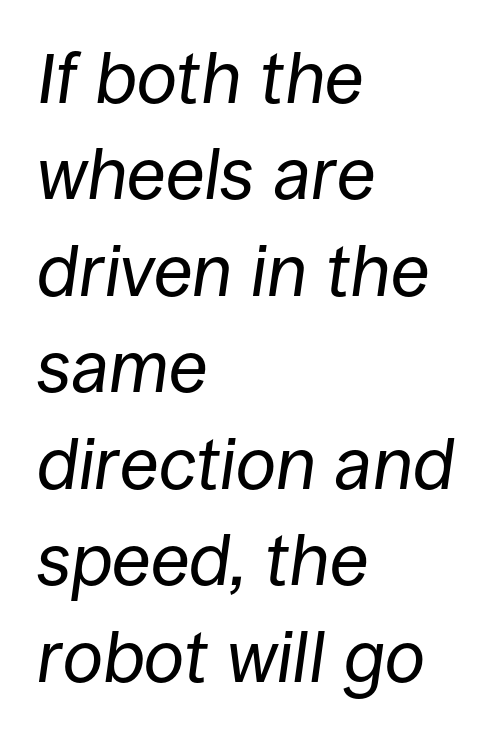
Q: Is the text bold? A: No.
Q: Is the text italic (slanted)? A: Yes, it leans right by about 8 degrees.
Q: Is the text underlined? A: No.
Q: How is the paragraph aligned? A: Left-aligned.
Q: Is the spacing between letters normal or unusually wide? A: Normal.
Q: Is the spacing between lines tight, normal or loose? A: Normal.
Q: Width (condensed, normal, or wide)? A: Normal.
Q: Stroke contrast? A: Low.
Q: x-height? A: Large.
Q: Monospaced? A: No.
